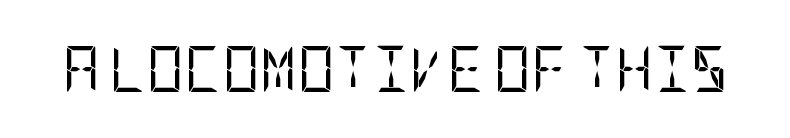
{"serif": "no", "italic": "no", "bold": "no", "weight": "regular", "width": "condensed", "stroke_contrast": "low", "x_height": "large", "underline": "no", "letter_spacing": "normal", "letter_spacing_em": 0.0, "glyph_px": 46}
